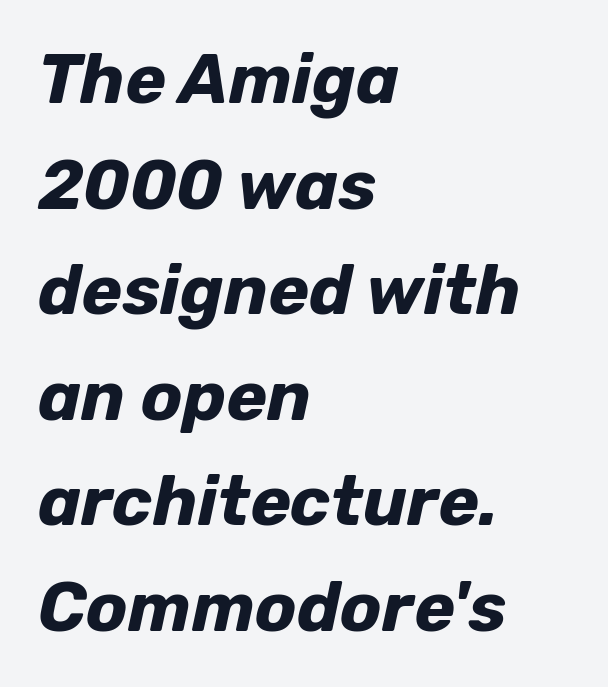
The image shows 69 px bold type, italic (leaning right); set left-aligned, normal line spacing (1.53x), normal letter spacing, not underlined; low stroke contrast and a medium x-height.
